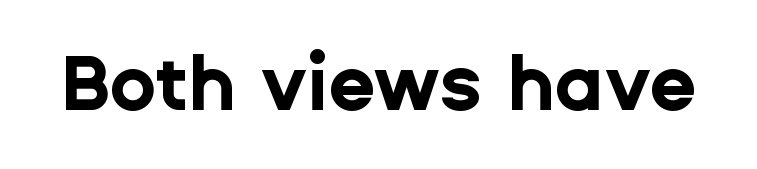
The tracking reads as untouched default to a designer's eye. The typeface chosen for these lines omits serifs. Looks like regular typesetting: each glyph gets only the width it needs. Set as a true bold cut, around the 700 mark.
